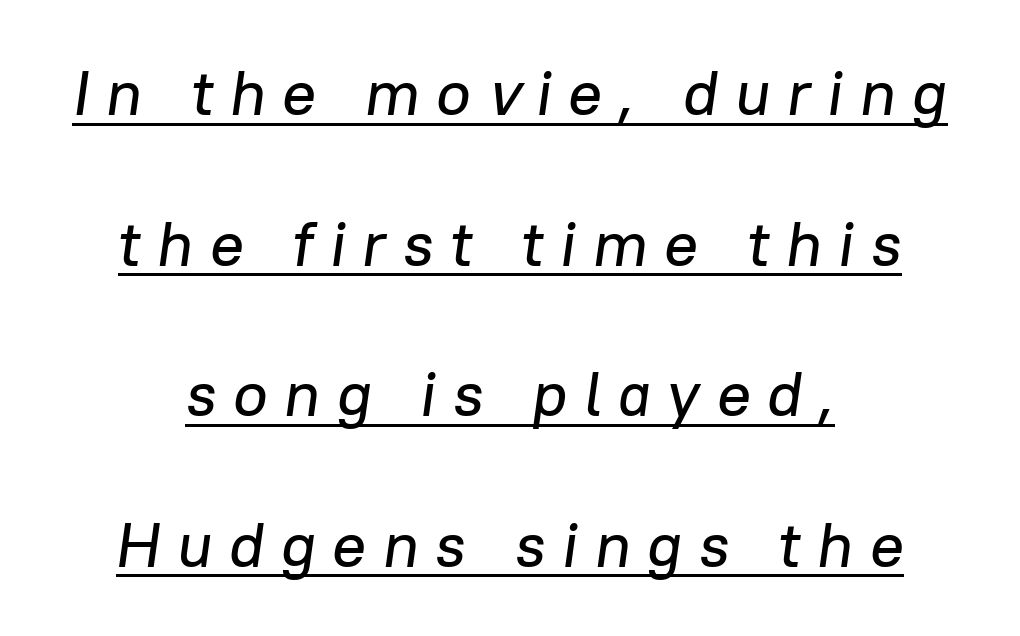
The passage is arranged like a title page — every line centered. This sample carries an underscore along the baseline area. Tracking value appears strongly positive — letters spread wide. The face used here is proportionally spaced, like ordinary book or web type. Notice the wide empty band between every row — that's loose leading. Tall strokes in this sample are angled rather than plumb.
